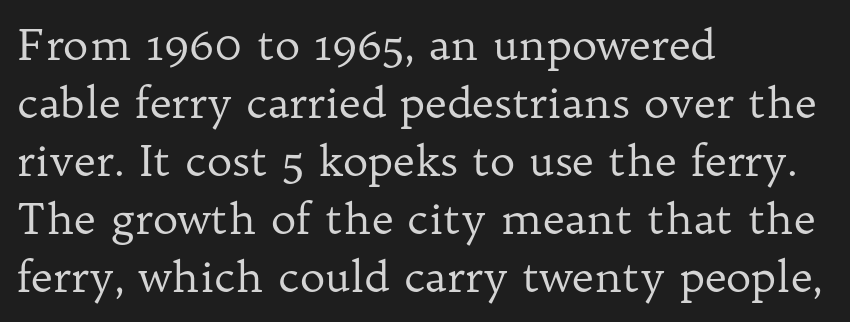
{"serif": "yes", "italic": "no", "bold": "no", "weight": "regular", "width": "normal", "stroke_contrast": "low", "x_height": "medium", "monospaced": "no", "underline": "no", "align": "left", "line_spacing": "normal", "line_spacing_ratio": 1.35, "letter_spacing": "normal", "letter_spacing_em": 0.0, "glyph_px": 43}
